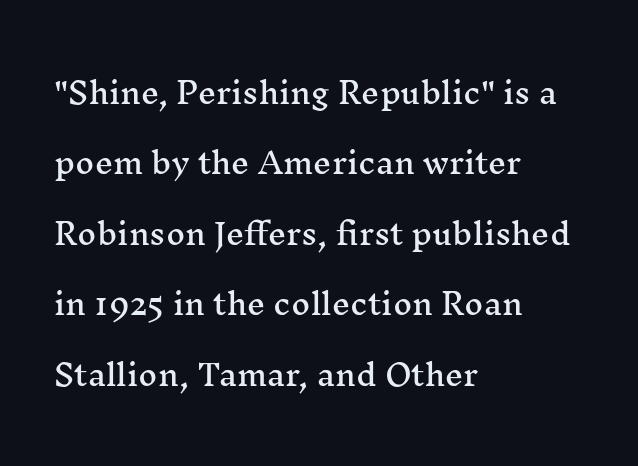
Q: Is the text italic (slanted)? A: No, it is upright.
Q: Is the typeface a serif or a sans-serif typeface? A: Serif.
Q: Is the text underlined? A: No.
Q: How is the paragraph aligned? A: Left-aligned.
Q: Is the spacing between letters normal or unusually wide? A: Normal.
Q: Is the spacing between lines tight, normal or loose? A: Loose.
Q: Width (condensed, normal, or wide)? A: Wide.
Q: Stroke contrast? A: Medium.
Q: x-height? A: Medium.
Q: Monospaced? A: No.
